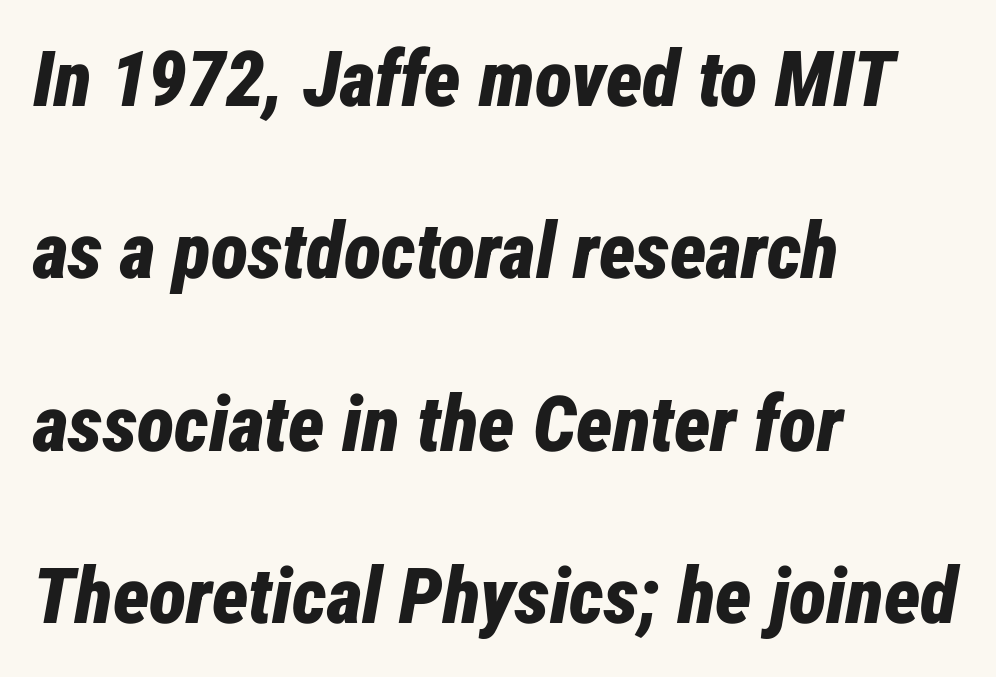
Q: Is the text bold? A: Yes.
Q: Is the text italic (slanted)? A: Yes, it leans right by about 12 degrees.
Q: Is the text underlined? A: No.
Q: How is the paragraph aligned? A: Left-aligned.
Q: Is the spacing between letters normal or unusually wide? A: Normal.
Q: Is the spacing between lines tight, normal or loose? A: Loose.
Q: Width (condensed, normal, or wide)? A: Condensed.
Q: Stroke contrast? A: Low.
Q: x-height? A: Medium.
Q: Monospaced? A: No.
